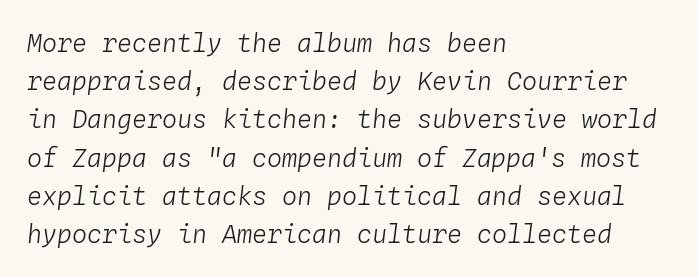
The image shows 25 px text type, italic (leaning right); set left-aligned, normal line spacing (1.53x), normal letter spacing, not underlined.
